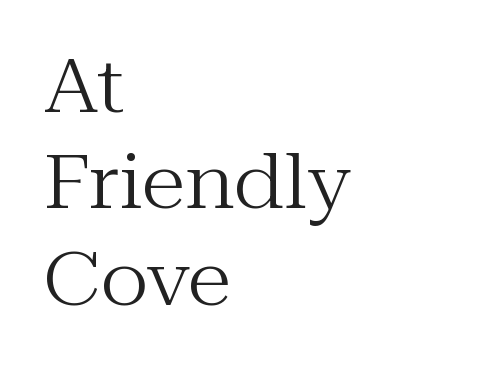
Short note: letters normally spaced. Weight class: somewhere from thin through regular. Ascenders rise straight up at ninety degrees. These lines stack with their left ends in a neat column. The vertical gap from one line to the next is medium.
